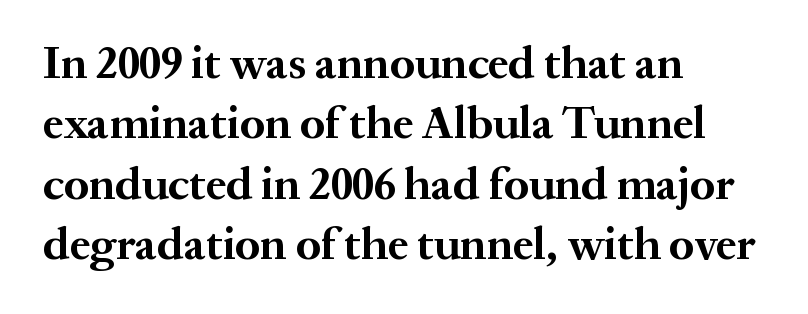
The characters display serif detailing at their extremities. The space beneath each line is pristine and unruled. Reading down the block, your eye returns to a fixed left position each line. Spacing between characters is what you'd get straight out of the box. Character widths vary here, with narrow letters taking less room than wide ones. The font is running at its bold setting.
